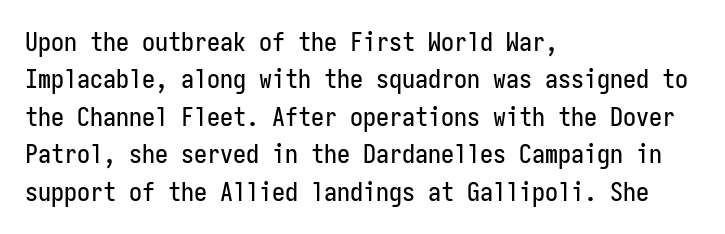
{"italic": "no", "underline": "no", "align": "left", "line_spacing": "normal", "line_spacing_ratio": 1.44, "letter_spacing": "normal", "letter_spacing_em": 0.0, "glyph_px": 26}
